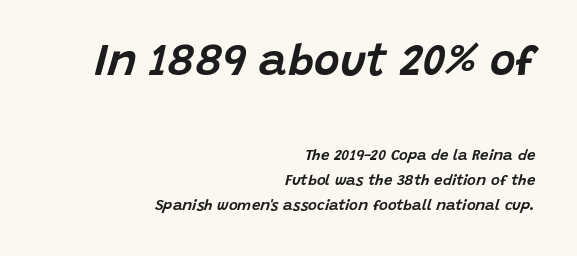
The image shows 44 px text type, italic (leaning right); set right-aligned, normal line spacing (1.64x), normal letter spacing, not underlined; the first (top) block is 2.93x larger; low stroke contrast and a large x-height.
